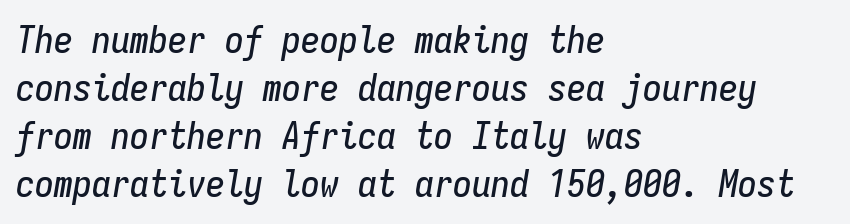
{"italic": "yes", "lean": "right", "slant_degrees": 9, "width": "condensed", "stroke_contrast": "low", "x_height": "medium", "monospaced": "yes", "underline": "no", "align": "left", "line_spacing": "normal", "line_spacing_ratio": 1.26, "letter_spacing": "normal", "letter_spacing_em": 0.0, "glyph_px": 38}
